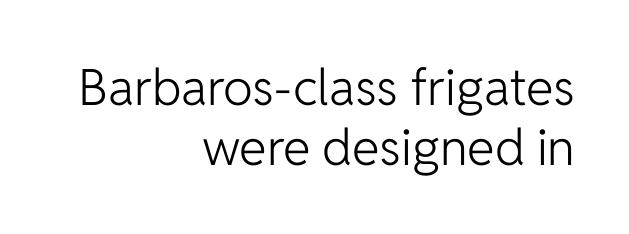
The characters are drawn with everyday or finer stroke widths. The rendering uses natural spacing where letterforms have individual widths. Descenders are the only things crossing below the line. Reading down the block, your eye finds every line finishing at a fixed right position.
